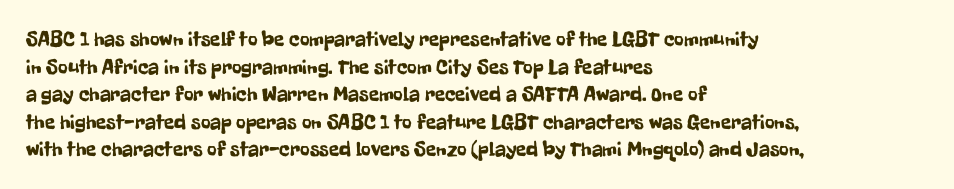
Line starts are locked; line ends wander. Leading matches the norm, producing a regular column. Characters remain perfectly vertical along every line. The area under the type is left untouched. Caption: standard tracking, unaltered.
